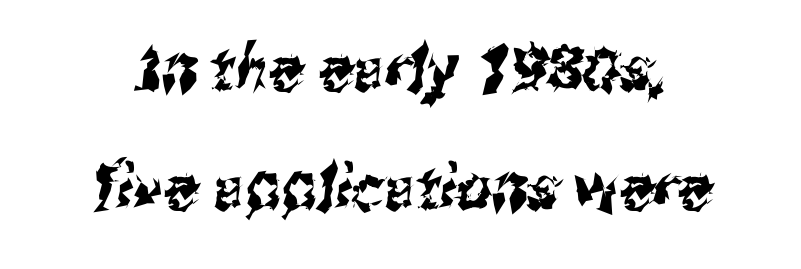
The image shows 62 px condensed sans-serif type; set loose line spacing (1.92x), normal letter spacing, not underlined; medium stroke contrast and a medium x-height.
